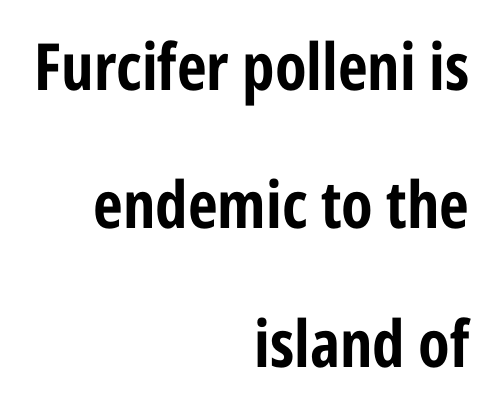
This is the regular roman posture of the typeface. I'd call this a sans setting — the letters go barefoot. This rendering features lettering with no underline. Baseline-to-baseline distance is far greater than the letter height. Nothing unusual about the tracking: characters are spaced as the font intends. Compared with a flush-left layout, this one pins lines to the opposite, right side.
